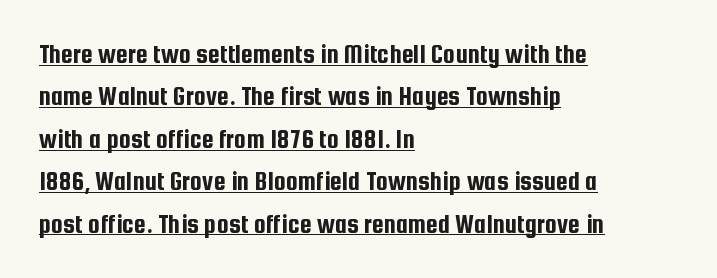
Horizontal bands of white between lines are of average thickness. These characters rest on top of a visible drawn line. Posture: upright roman. Alignment: flush left. The tracking reads as untouched default to a designer's eye.
